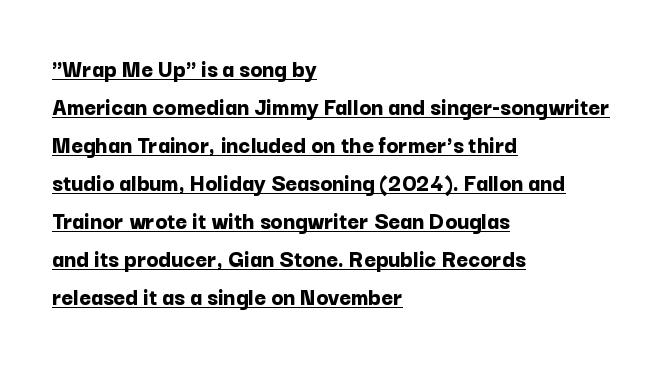
{"italic": "no", "bold": "yes", "underline": "yes", "align": "left", "line_spacing": "normal", "line_spacing_ratio": 1.52, "letter_spacing": "normal", "letter_spacing_em": 0.0, "glyph_px": 25}
